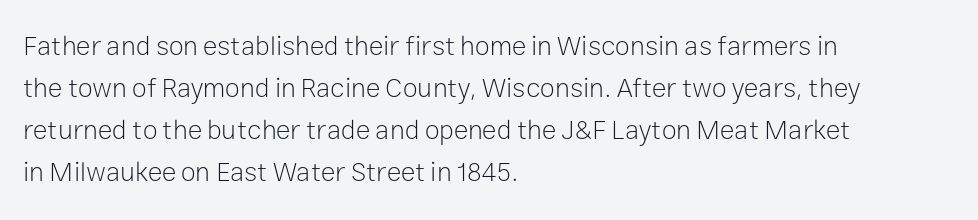
{"italic": "no", "bold": "no", "underline": "no", "align": "left", "line_spacing": "normal", "line_spacing_ratio": 1.55, "letter_spacing": "normal", "letter_spacing_em": 0.0, "glyph_px": 27}
